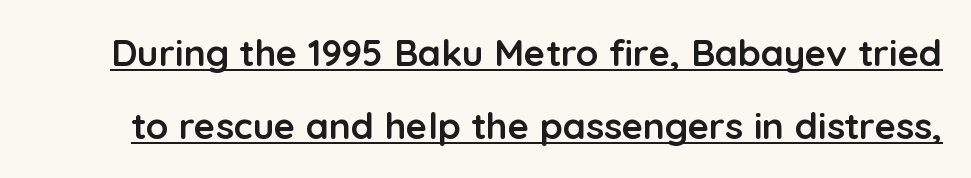
Words appear dense and cohesive because spacing is normal. You could not count columns in this text — the font is proportionally spaced. This rendering features underlined lettering. If you drew a line through each stem, it would be perfectly vertical.
